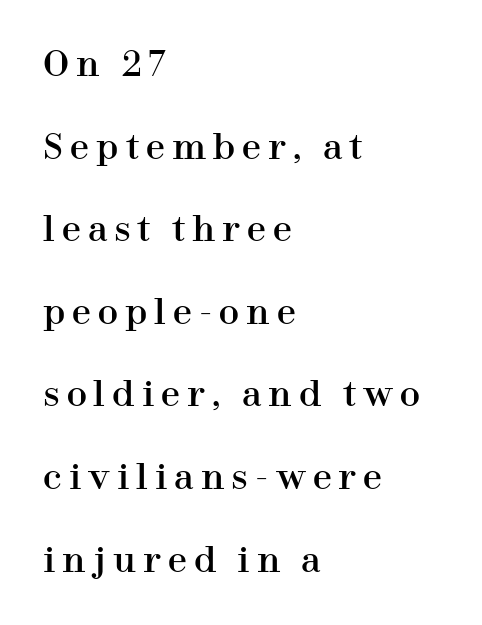
{"serif": "yes", "italic": "no", "width": "normal", "stroke_contrast": "high", "x_height": "medium", "monospaced": "no", "underline": "no", "align": "left", "line_spacing": "loose", "line_spacing_ratio": 2.43, "letter_spacing": "wide", "letter_spacing_em": 0.21, "glyph_px": 34}
